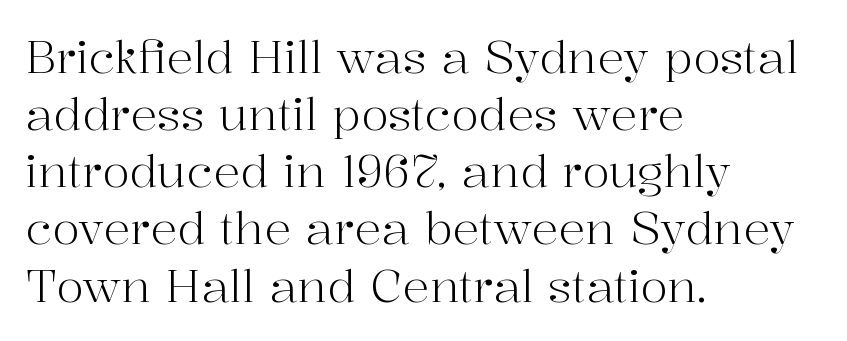
Q: Is the text bold? A: No.
Q: Is the text italic (slanted)? A: No, it is upright.
Q: Is the typeface a serif or a sans-serif typeface? A: Serif.
Q: Is the text underlined? A: No.
Q: How is the paragraph aligned? A: Left-aligned.
Q: Is the spacing between letters normal or unusually wide? A: Normal.
Q: Is the spacing between lines tight, normal or loose? A: Normal.
Q: Width (condensed, normal, or wide)? A: Normal.
Q: Stroke contrast? A: High.
Q: x-height? A: Medium.
Q: Monospaced? A: No.
